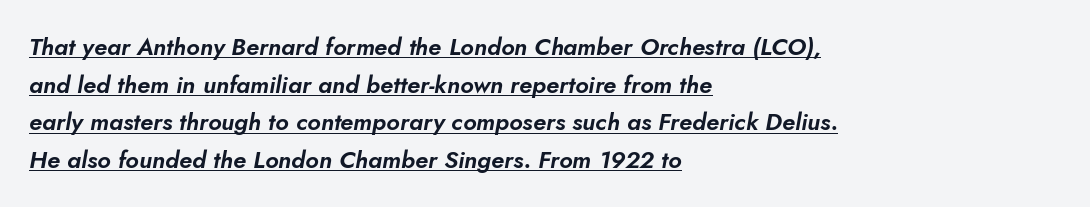
Q: Is the text italic (slanted)? A: Yes, it leans right by about 5 degrees.
Q: Is the text underlined? A: Yes.
Q: How is the paragraph aligned? A: Left-aligned.
Q: Is the spacing between letters normal or unusually wide? A: Normal.
Q: Is the spacing between lines tight, normal or loose? A: Normal.
